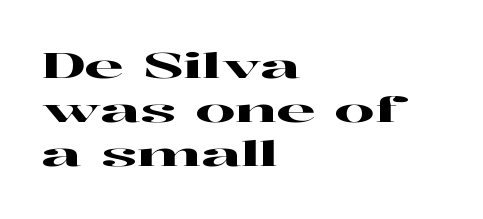
The image shows 35 px wide serif type, upright; set left-aligned, normal line spacing (1.26x), normal letter spacing, not underlined; high stroke contrast and a medium x-height.
